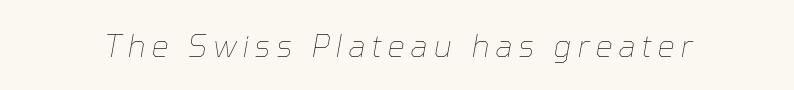
{"italic": "yes", "lean": "right", "slant_degrees": 10, "bold": "no", "weight": "thin", "width": "normal", "stroke_contrast": "low", "x_height": "medium", "monospaced": "no", "underline": "no", "glyph_px": 31}
